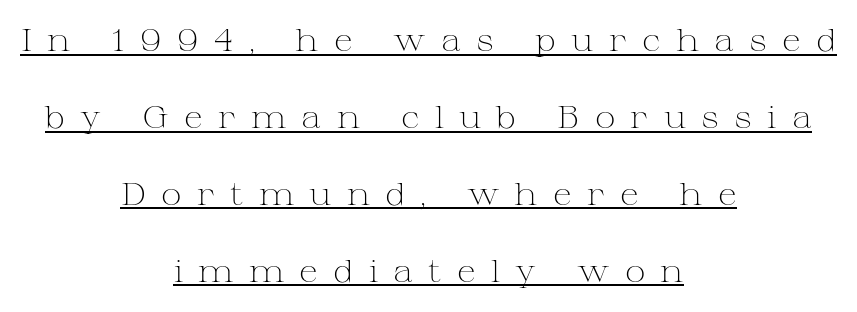
Weight: not bold — regular or lighter. The specimen includes a rule beneath the text block's lines. Note the varied advance widths — an 'i' is clearly narrower than an 'm'. A typesetter would mark this as roman, not italic. The lines are spread far apart with generous leading.
